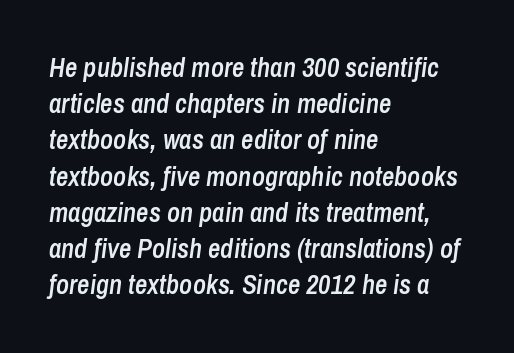
Lines of text with bare space underneath. Tracking value appears to be zero — textbook default spacing. Horizontal alignment here is leftward, the default for most running prose. The passage shown stacks its lines at a standard gap. Typesetter's note: demi weight, one step under bold. This sample uses an oblique cut, with every glyph tilted off the vertical.
